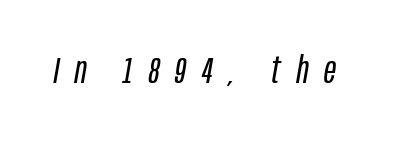
Characters follow at a spacing far wider than the type designer built in. These glyphs show unthickened strokes, regular width or finer. The space directly below the letters is spotless. Think of a printed novel: that variable character pitch is what you see here.
